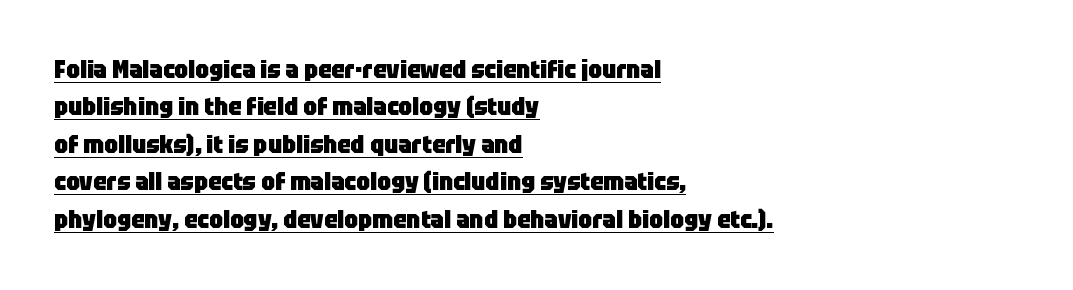
Look at the tracking — it's just the regular setting, nothing added. Every row of glyphs begins at an identical x-position on the left. Plenty of ink on the page — the face is bold. Summary of vertical rhythm: regular, with standard interline spacing.
